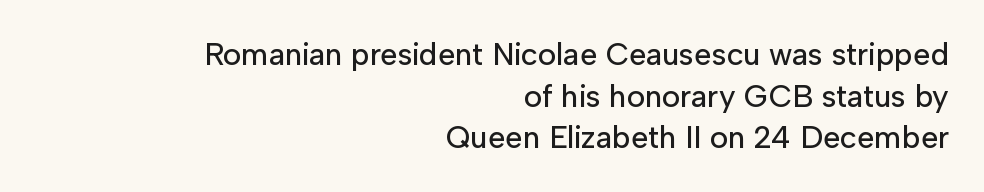
{"serif": "no", "italic": "no", "width": "normal", "stroke_contrast": "low", "x_height": "medium", "monospaced": "no", "underline": "no", "align": "right", "line_spacing": "normal", "line_spacing_ratio": 1.34, "letter_spacing": "normal", "letter_spacing_em": 0.0, "glyph_px": 31}
